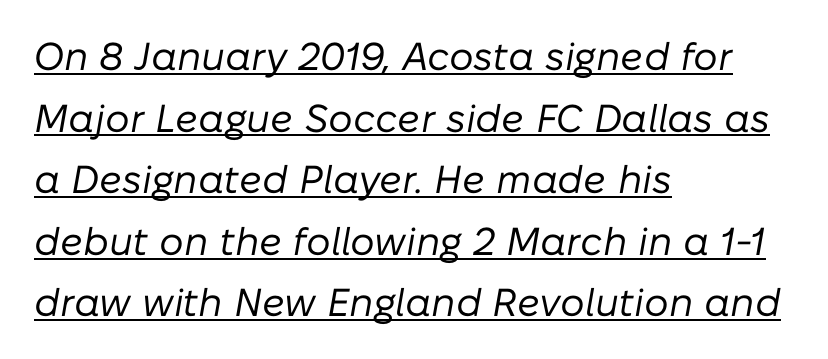
The image shows 39 px regular-weight type, italic (leaning right); set left-aligned, normal line spacing (1.58x), normal letter spacing, underlined; low stroke contrast and a medium x-height.
